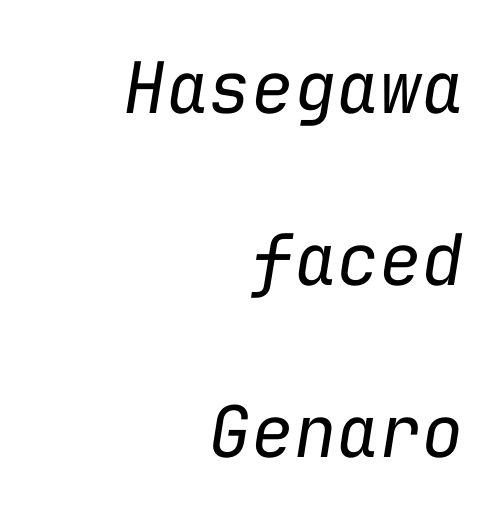
{"italic": "yes", "lean": "right", "slant_degrees": 9, "bold": "no", "weight": "regular", "width": "normal", "stroke_contrast": "low", "x_height": "medium", "monospaced": "yes", "underline": "no", "align": "right", "line_spacing": "loose", "line_spacing_ratio": 2.42, "letter_spacing": "normal", "letter_spacing_em": 0.0, "glyph_px": 71}
